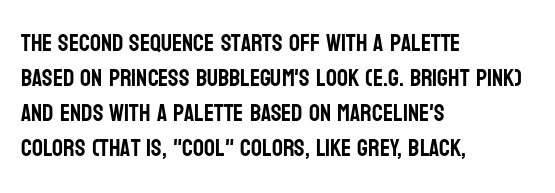
{"italic": "no", "underline": "no", "align": "left", "line_spacing": "normal", "line_spacing_ratio": 1.46, "letter_spacing": "normal", "letter_spacing_em": 0.0, "glyph_px": 24}
